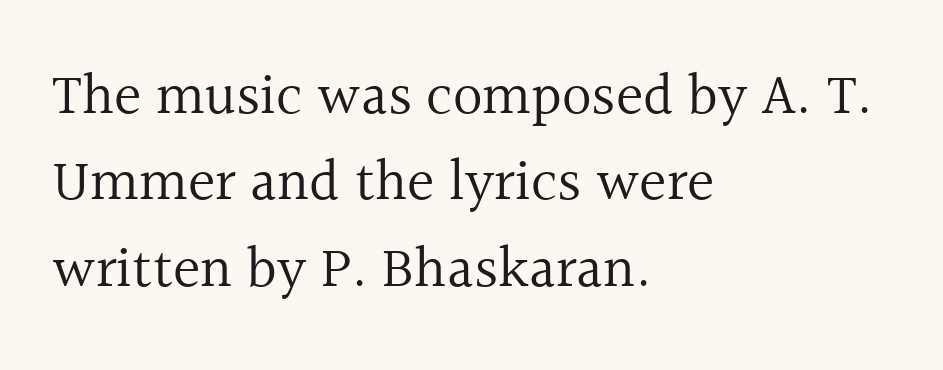
Q: Is the text bold? A: No.
Q: Is the text italic (slanted)? A: No, it is upright.
Q: Is the typeface a serif or a sans-serif typeface? A: Serif.
Q: Is the text underlined? A: No.
Q: How is the paragraph aligned? A: Left-aligned.
Q: Is the spacing between letters normal or unusually wide? A: Normal.
Q: Is the spacing between lines tight, normal or loose? A: Normal.
Q: Width (condensed, normal, or wide)? A: Normal.
Q: x-height? A: Medium.
Q: Monospaced? A: No.
